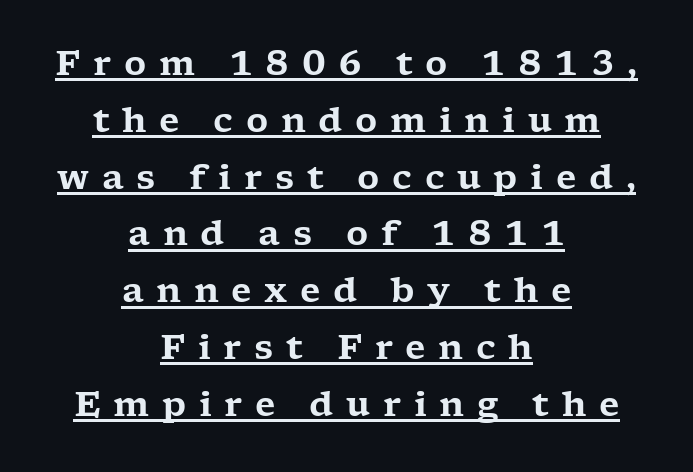
A baseline rule has been typeset under these characters. You could only call the tracking loose — the letters float apart. Varying glyph widths throughout — classic text-font behaviour. Rows of type keep a routine distance in the vertical direction. Posture: vertical.
